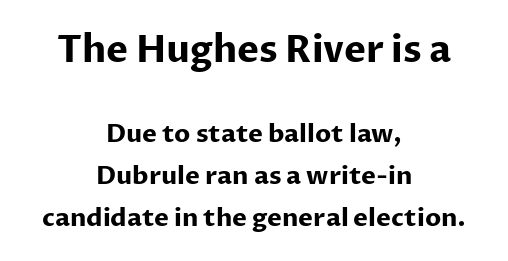
The image shows 37 px bold sans-serif type, upright; set centered, normal line spacing (1.68x), normal letter spacing, not underlined; the first (top) block is 1.48x larger; low stroke contrast and a medium x-height.
